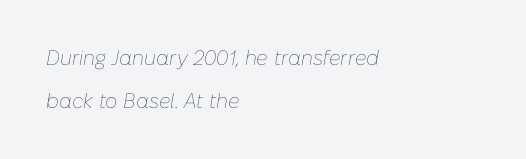
{"italic": "yes", "lean": "right", "slant_degrees": 10, "bold": "no", "underline": "no", "align": "left", "line_spacing": "loose", "line_spacing_ratio": 2.07, "letter_spacing": "normal", "letter_spacing_em": 0.0, "glyph_px": 21}
